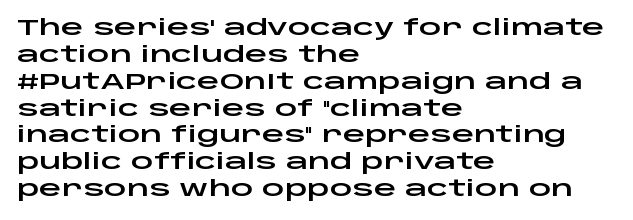
The image shows 22 px text type, upright; set left-aligned, line spacing 1.22x, normal letter spacing, not underlined.
